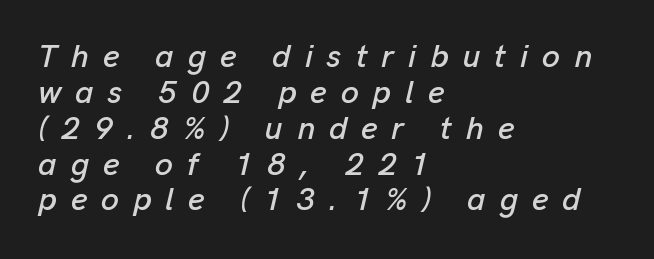
Q: Is the text italic (slanted)? A: Yes, it leans right by about 13 degrees.
Q: Is the text underlined? A: No.
Q: How is the paragraph aligned? A: Left-aligned.
Q: Is the spacing between letters normal or unusually wide? A: Unusually wide.
Q: Is the spacing between lines tight, normal or loose? A: Tight.
Q: Width (condensed, normal, or wide)? A: Normal.
Q: Stroke contrast? A: Low.
Q: x-height? A: Medium.
Q: Monospaced? A: No.
